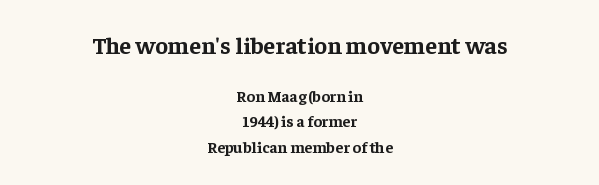
The image shows 24 px bold type, upright; set centered, normal line spacing (1.58x), normal letter spacing, not underlined; the first (top) block is 1.5x larger.
